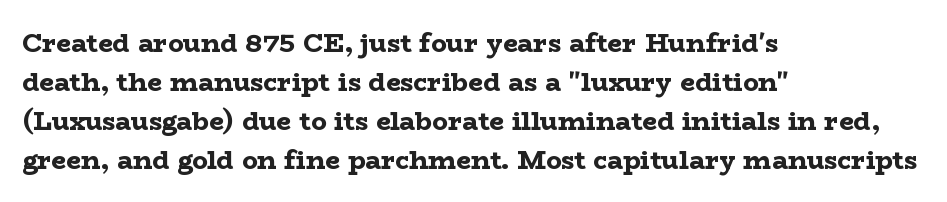
The image shows 26 px bold type, upright; set left-aligned, normal line spacing (1.5x), normal letter spacing, not underlined.
